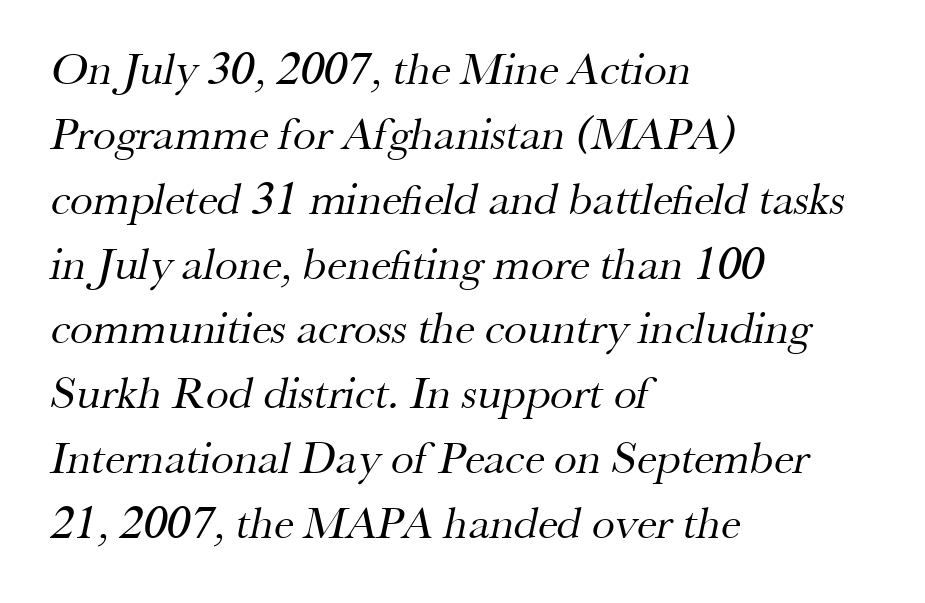
The image shows 46 px regular-weight serif type; set left-aligned, normal line spacing (1.41x), normal letter spacing, not underlined; medium stroke contrast and a small x-height.
